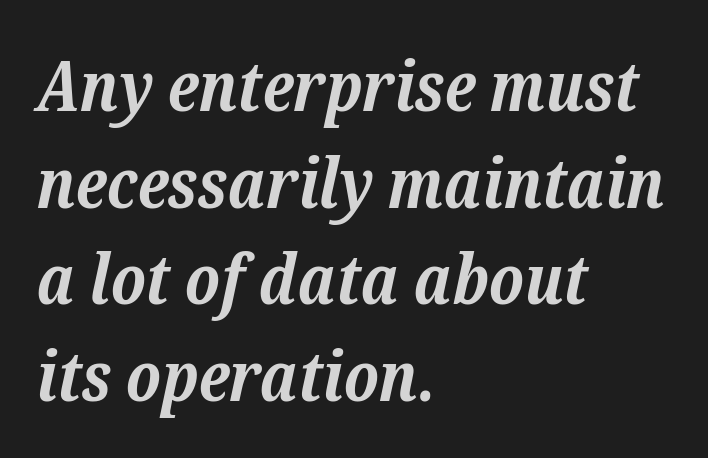
The image shows 70 px bold serif type, italic (leaning right); set left-aligned, normal line spacing (1.38x), normal letter spacing, not underlined; low stroke contrast and a medium x-height.
